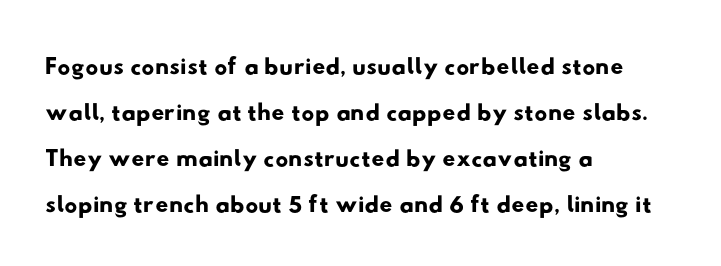
The image shows 36 px wide sans-serif type; set left-aligned, normal line spacing (1.28x), normal letter spacing, not underlined; low stroke contrast and a small x-height.
